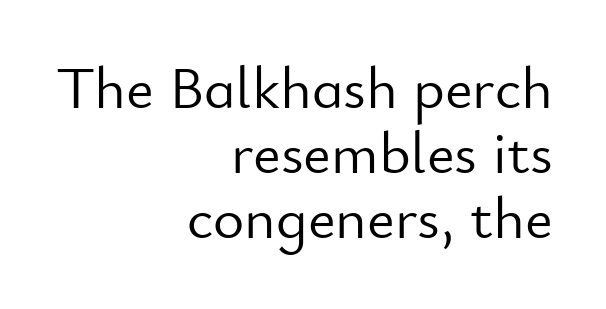
{"serif": "no", "italic": "no", "bold": "no", "weight": "light", "width": "normal", "stroke_contrast": "low", "x_height": "small", "monospaced": "no", "underline": "no", "align": "right", "line_spacing": "tight", "line_spacing_ratio": 1.08, "letter_spacing": "normal", "letter_spacing_em": 0.0, "glyph_px": 60}
